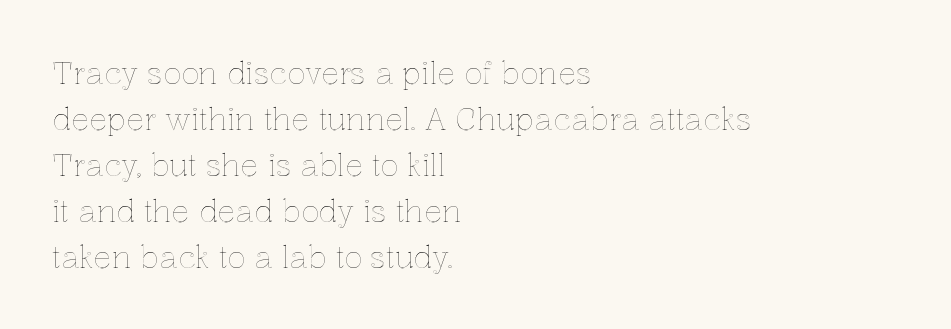
{"italic": "no", "width": "normal", "x_height": "medium", "monospaced": "no", "underline": "no", "align": "left", "line_spacing": "normal", "line_spacing_ratio": 1.53, "letter_spacing": "normal", "letter_spacing_em": 0.0, "glyph_px": 30}
